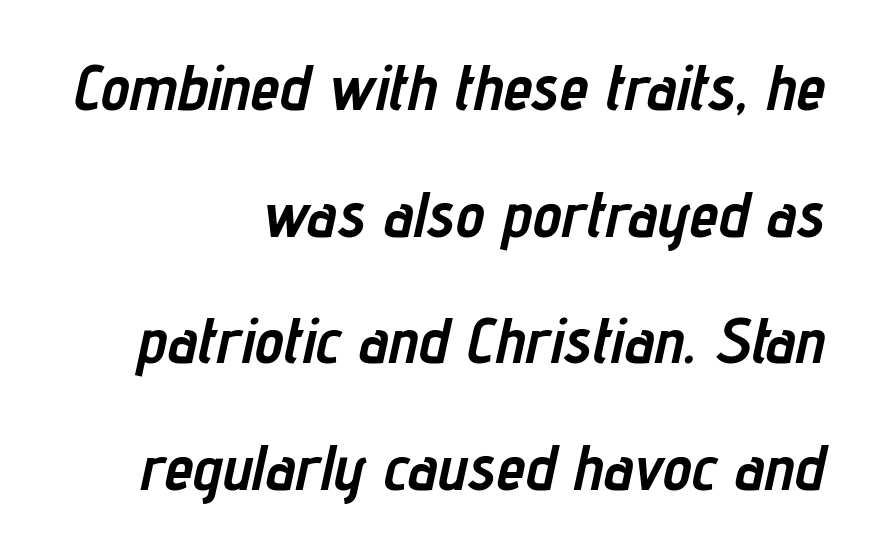
Q: Is the text bold? A: Yes.
Q: Is the text italic (slanted)? A: Yes, it leans right by about 12 degrees.
Q: Is the text underlined? A: No.
Q: How is the paragraph aligned? A: Right-aligned.
Q: Is the spacing between letters normal or unusually wide? A: Normal.
Q: Is the spacing between lines tight, normal or loose? A: Loose.
Q: Width (condensed, normal, or wide)? A: Condensed.
Q: Stroke contrast? A: Low.
Q: x-height? A: Medium.
Q: Monospaced? A: No.
